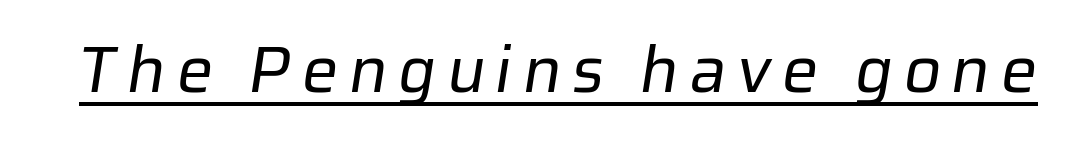
{"serif": "no", "bold": "no", "weight": "regular", "width": "normal", "stroke_contrast": "low", "x_height": "medium", "monospaced": "no", "underline": "yes", "glyph_px": 65}
